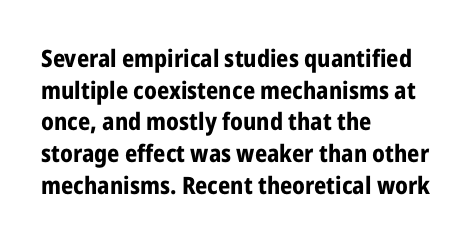
Honestly, the letter spacing is just normal — you wouldn't notice it. One glance says typical: line gaps are just what's usual. These lines stack with their left ends in a neat column. The type sits square on the baseline with zero lean. Descender tails drop into unmarked territory. How heavy is the stroke? Heavy — this is a bold.
